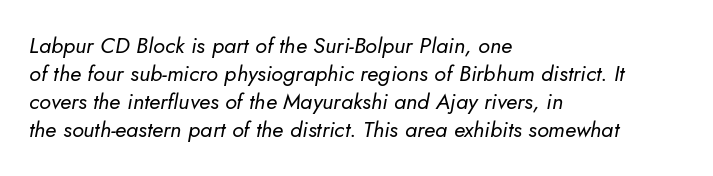
A typesetter would call this zero additional tracking. The rendering uses a moderate line-height, typical for paragraphs. Slanted lettering throughout. Reading down the block, your eye returns to a fixed left position each line. The weight tops out at a normal text grade.
